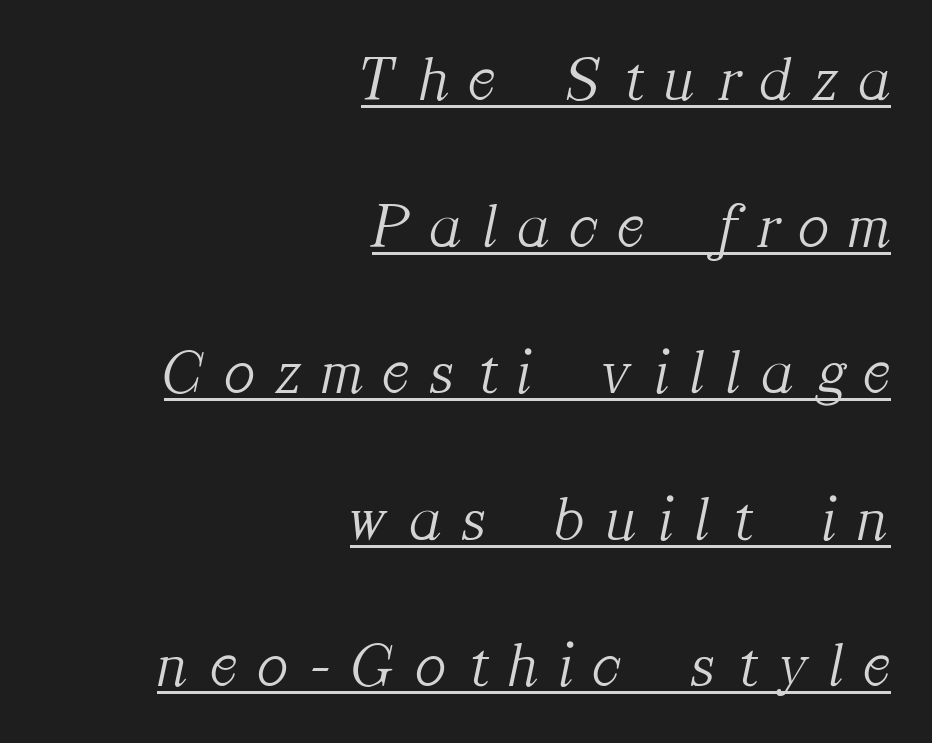
The image shows 64 px light serif type, italic (leaning right); set right-aligned, loose line spacing (2.29x), unusually wide letter spacing (+0.34 em), underlined; medium stroke contrast and a medium x-height.
